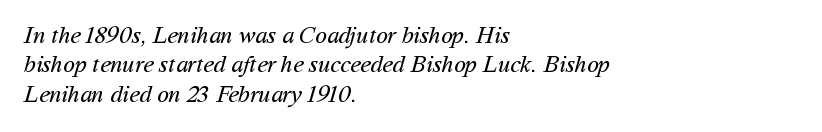
{"bold": "no", "underline": "no", "align": "left", "line_spacing_ratio": 1.22, "letter_spacing": "normal", "letter_spacing_em": 0.0, "glyph_px": 24}
